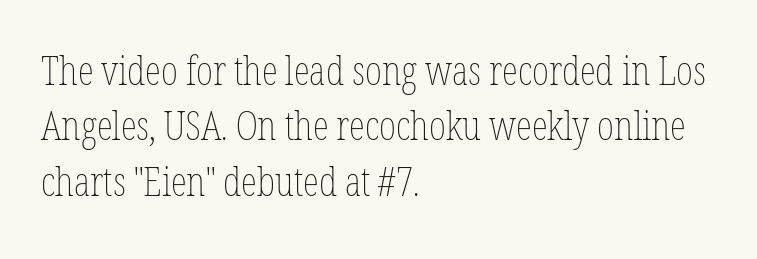
The image shows 41 px thin, condensed type, upright; set left-aligned, normal line spacing (1.35x), normal letter spacing, not underlined; low stroke contrast and a medium x-height.
